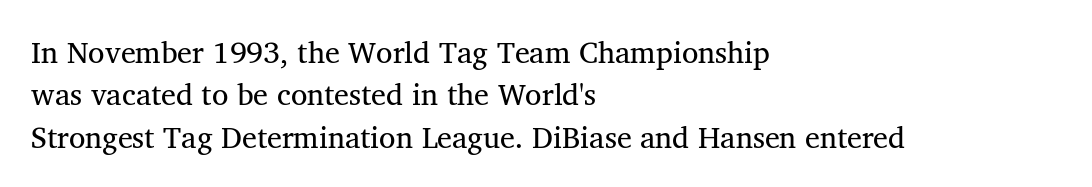
{"serif": "yes", "italic": "no", "bold": "no", "weight": "regular", "width": "normal", "stroke_contrast": "medium", "x_height": "medium", "monospaced": "no", "underline": "no", "align": "left", "line_spacing": "normal", "line_spacing_ratio": 1.41, "letter_spacing": "normal", "letter_spacing_em": 0.0, "glyph_px": 30}
